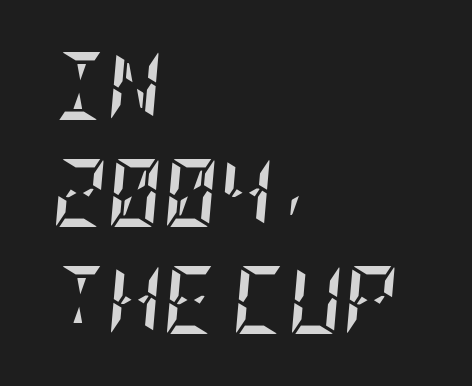
Q: Is the text bold? A: Yes.
Q: Is the text italic (slanted)? A: Yes, it leans right by about 5 degrees.
Q: Is the text underlined? A: No.
Q: How is the paragraph aligned? A: Left-aligned.
Q: Is the spacing between letters normal or unusually wide? A: Normal.
Q: Is the spacing between lines tight, normal or loose? A: Normal.
Q: Width (condensed, normal, or wide)? A: Condensed.
Q: Stroke contrast? A: Low.
Q: x-height? A: Large.
